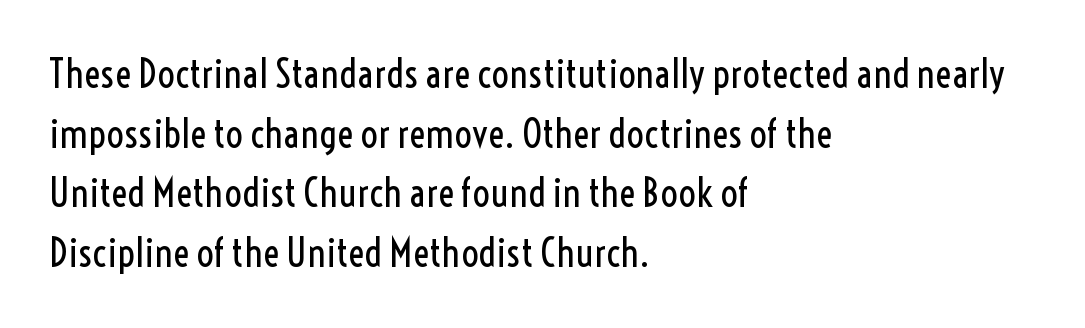
The image shows 39 px regular-weight, condensed sans-serif type, upright; set left-aligned, normal line spacing (1.53x), normal letter spacing, not underlined; a medium x-height.
